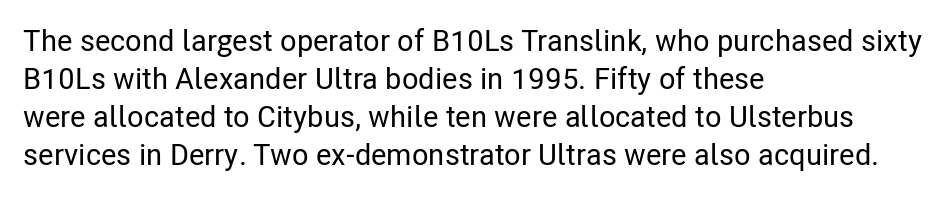
{"serif": "no", "italic": "no", "width": "condensed", "stroke_contrast": "low", "x_height": "medium", "monospaced": "no", "underline": "no", "align": "left", "line_spacing": "normal", "line_spacing_ratio": 1.27, "letter_spacing": "normal", "letter_spacing_em": 0.0, "glyph_px": 30}
